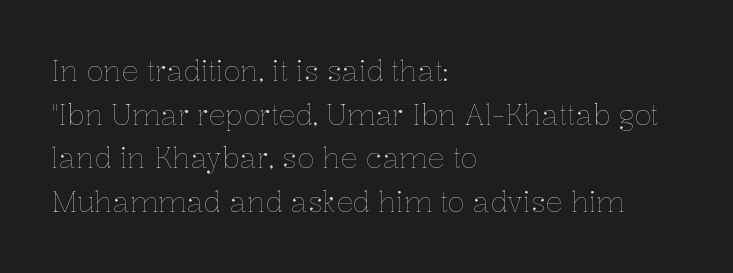
Proportional: the letters do not fall into vertical columns. Ink coverage per letter is moderate at most. Do the letters lean? They stand straight. Letter spacing: default. Each new line begins a customary step beneath the previous one. Reading down the block, your eye returns to a fixed left position each line.
